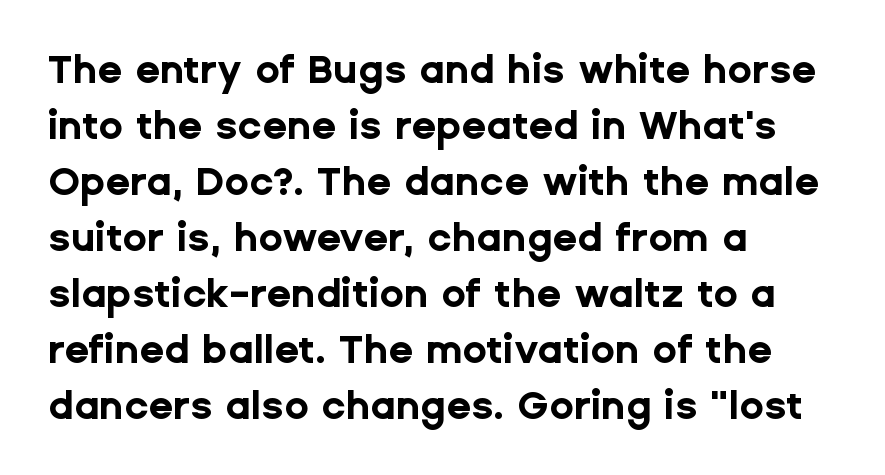
{"serif": "no", "italic": "no", "bold": "yes", "weight": "bold", "width": "normal", "stroke_contrast": "low", "x_height": "medium", "monospaced": "no", "underline": "no", "align": "left", "line_spacing": "normal", "line_spacing_ratio": 1.4, "letter_spacing": "normal", "letter_spacing_em": 0.0, "glyph_px": 40}
